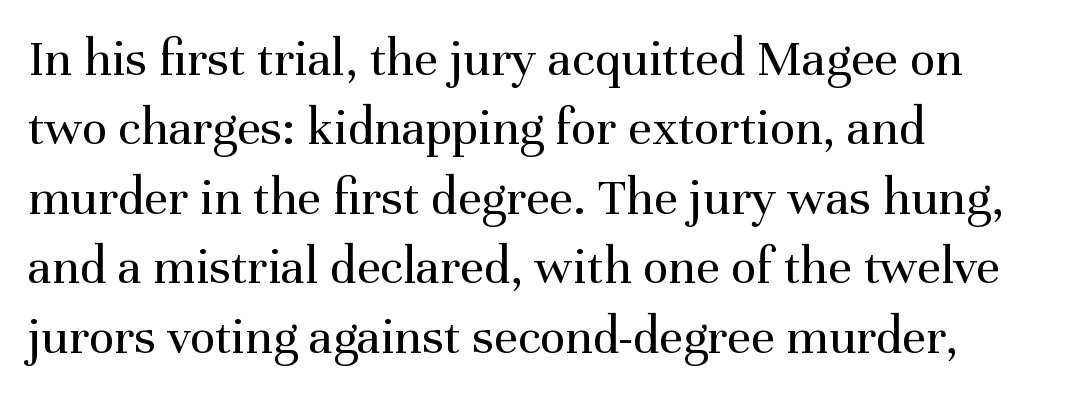
Looks like regular typesetting: each glyph gets only the width it needs. Stroke thickness stays within the range of a standard reading face or lighter. A serif font was chosen for this passage. This is the regular roman posture of the typeface.
